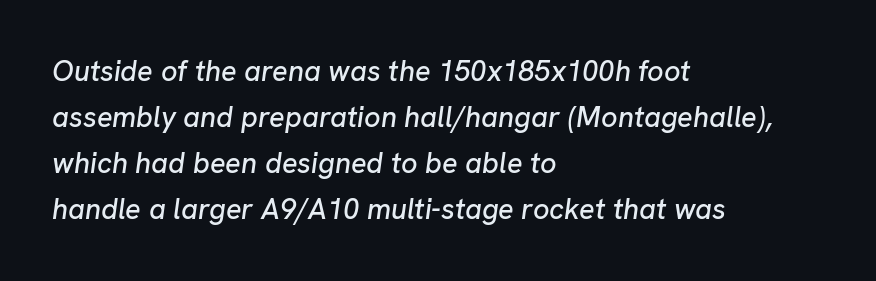
Q: Is the text italic (slanted)? A: Yes, it leans right by about 8 degrees.
Q: Is the text underlined? A: No.
Q: How is the paragraph aligned? A: Left-aligned.
Q: Is the spacing between letters normal or unusually wide? A: Normal.
Q: Is the spacing between lines tight, normal or loose? A: Normal.
Q: Width (condensed, normal, or wide)? A: Normal.
Q: Stroke contrast? A: Low.
Q: x-height? A: Medium.
Q: Monospaced? A: No.
